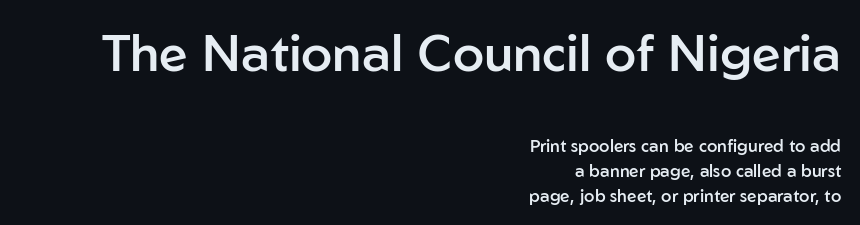
The image shows 51 px semibold sans-serif type, upright; set right-aligned, normal line spacing (1.46x), normal letter spacing, not underlined; the first (top) block is 3.0x larger; low stroke contrast and a medium x-height.
